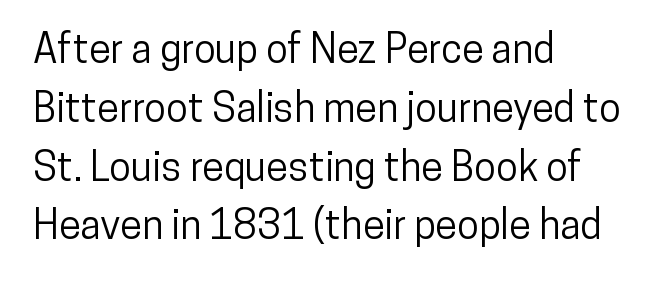
Q: Is the text italic (slanted)? A: No, it is upright.
Q: Is the typeface a serif or a sans-serif typeface? A: Sans-serif.
Q: Is the text underlined? A: No.
Q: How is the paragraph aligned? A: Left-aligned.
Q: Is the spacing between letters normal or unusually wide? A: Normal.
Q: Is the spacing between lines tight, normal or loose? A: Normal.
Q: Width (condensed, normal, or wide)? A: Condensed.
Q: Stroke contrast? A: Low.
Q: x-height? A: Medium.
Q: Monospaced? A: No.
